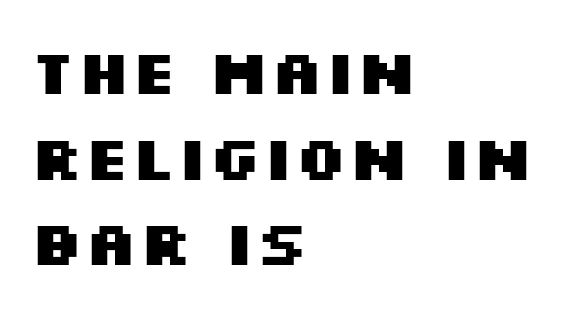
{"serif": "no", "italic": "no", "bold": "yes", "weight": "heavy", "width": "wide", "stroke_contrast": "medium", "x_height": "large", "monospaced": "no", "underline": "no", "align": "left", "line_spacing": "normal", "line_spacing_ratio": 1.38, "letter_spacing": "normal", "letter_spacing_em": 0.0, "glyph_px": 62}
